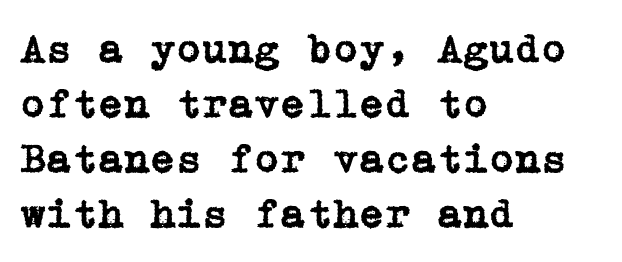
Spacing between characters is what you'd get straight out of the box. The letters stand straight up with perfectly vertical stems. This sample keeps an unexceptional amount of space between lines. Line starts are locked; line ends wander.
